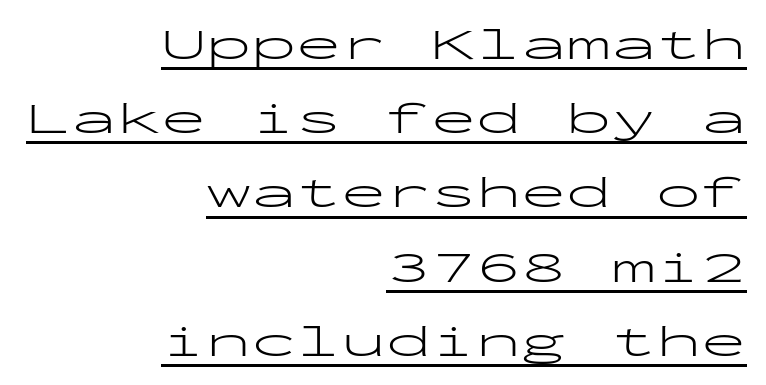
{"serif": "no", "italic": "no", "bold": "no", "weight": "light", "width": "wide", "stroke_contrast": "low", "x_height": "medium", "monospaced": "yes", "underline": "yes", "align": "right", "line_spacing": "normal", "line_spacing_ratio": 1.65, "letter_spacing": "normal", "letter_spacing_em": 0.0, "glyph_px": 45}
